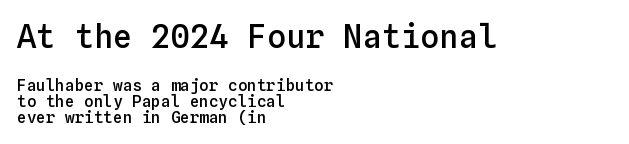
{"italic": "no", "bold": "semi", "weight": "semibold", "width": "normal", "stroke_contrast": "low", "x_height": "medium", "monospaced": "yes", "underline": "no", "align": "left", "line_spacing": "tight", "line_spacing_ratio": 1.0, "letter_spacing": "normal", "letter_spacing_em": 0.0, "larger_block": "first", "size_ratio": 2.0, "glyph_px": 32}
